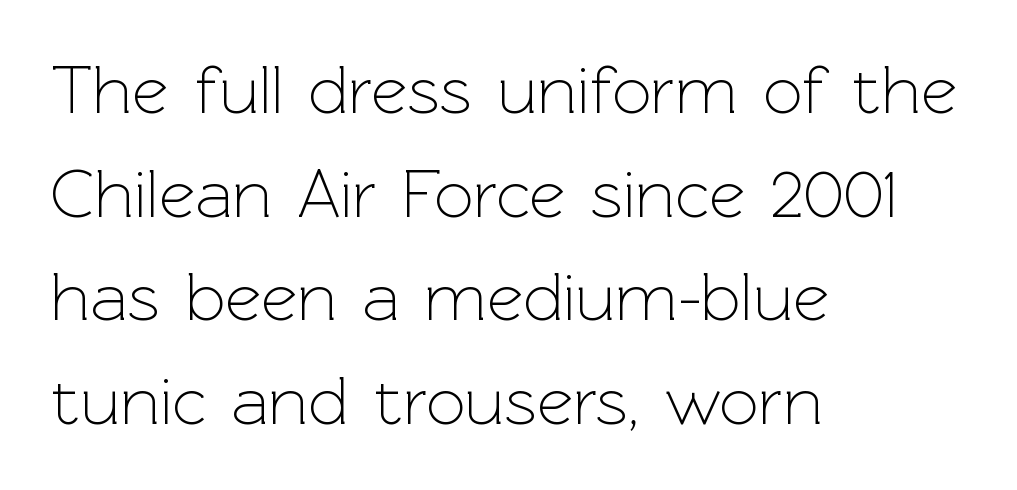
Nope, no serifs anywhere on these letters. Looks like regular typesetting: each glyph gets only the width it needs. Compared with a typical body face, this is equally light or lighter still. The specimen reads as upright at a glance. Between one letter and the next there's only the usual sliver of space.
